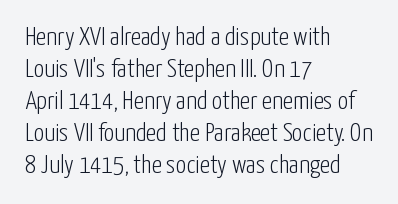
{"italic": "no", "bold": "no", "underline": "no", "align": "left", "line_spacing_ratio": 1.23, "letter_spacing": "normal", "letter_spacing_em": 0.0, "glyph_px": 26}
